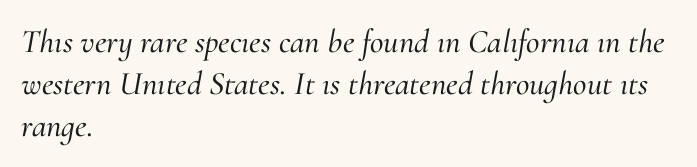
The image shows 33 px serif type, italic (leaning right); set left-aligned, normal line spacing (1.27x), normal letter spacing, not underlined; medium stroke contrast and a small x-height.
